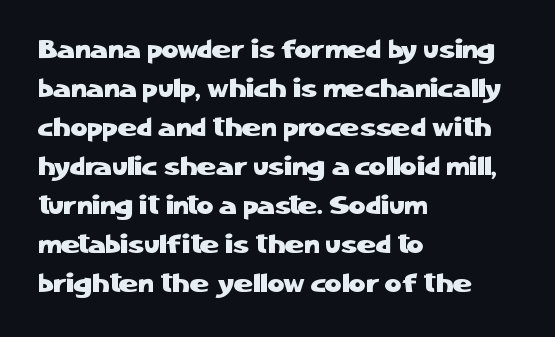
Q: Is the text italic (slanted)? A: No, it is upright.
Q: Is the text underlined? A: No.
Q: How is the paragraph aligned? A: Left-aligned.
Q: Is the spacing between letters normal or unusually wide? A: Normal.
Q: Is the spacing between lines tight, normal or loose? A: Normal.
